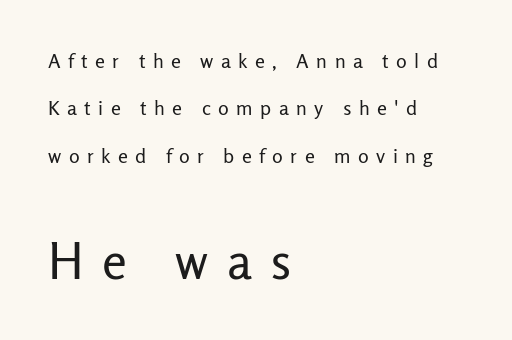
{"serif": "no", "italic": "no", "bold": "no", "weight": "regular", "width": "normal", "stroke_contrast": "low", "x_height": "medium", "monospaced": "no", "underline": "no", "align": "left", "line_spacing": "loose", "line_spacing_ratio": 2.37, "letter_spacing": "wide", "letter_spacing_em": 0.37, "larger_block": "second", "size_ratio": 2.5, "glyph_px": 50}
